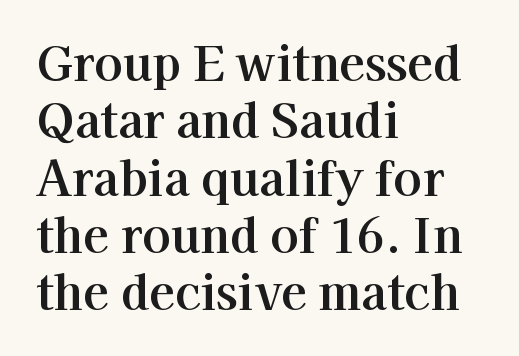
Q: Is the text italic (slanted)? A: No, it is upright.
Q: Is the typeface a serif or a sans-serif typeface? A: Serif.
Q: Is the text underlined? A: No.
Q: How is the paragraph aligned? A: Left-aligned.
Q: Is the spacing between letters normal or unusually wide? A: Normal.
Q: Width (condensed, normal, or wide)? A: Normal.
Q: Stroke contrast? A: High.
Q: x-height? A: Medium.
Q: Monospaced? A: No.
